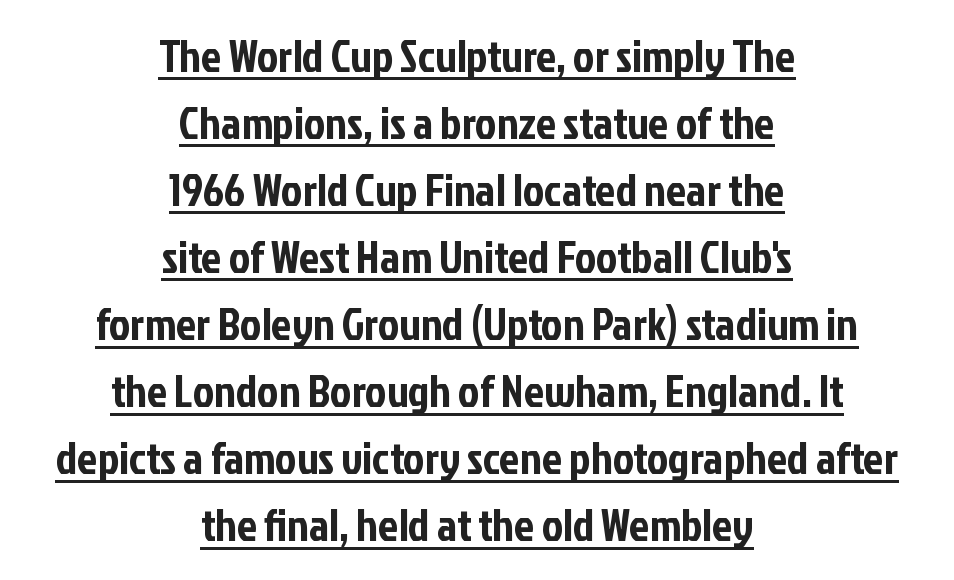
The image shows 45 px condensed sans-serif type, upright; set centered, normal line spacing (1.49x), normal letter spacing, underlined; low stroke contrast and a medium x-height.
